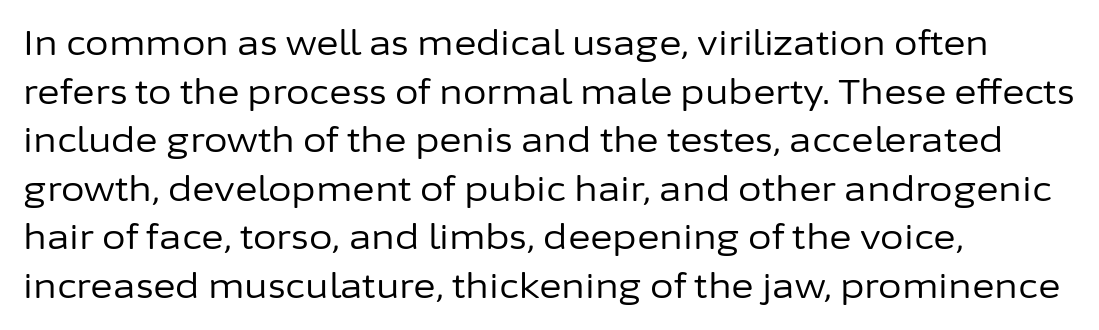
Stem width sits at or under what a default text font uses. The passage shown is not underscored anywhere. This sample has the flowing, uneven cadence of proportional lettering. The passage shown is typeset with a sans-serif family. Reading down the column, the eye jumps a familiar distance to each next line.
